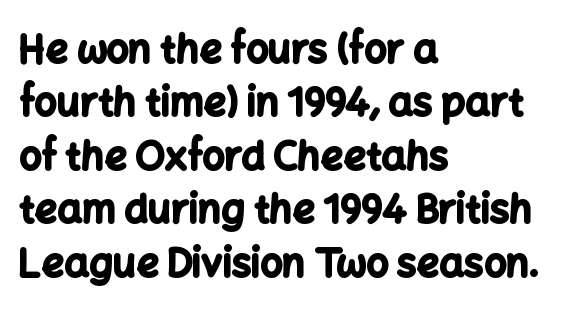
{"serif": "no", "italic": "no", "bold": "yes", "weight": "bold", "width": "normal", "stroke_contrast": "low", "x_height": "medium", "monospaced": "no", "underline": "no", "align": "left", "line_spacing": "normal", "line_spacing_ratio": 1.37, "letter_spacing": "normal", "letter_spacing_em": 0.0, "glyph_px": 39}
